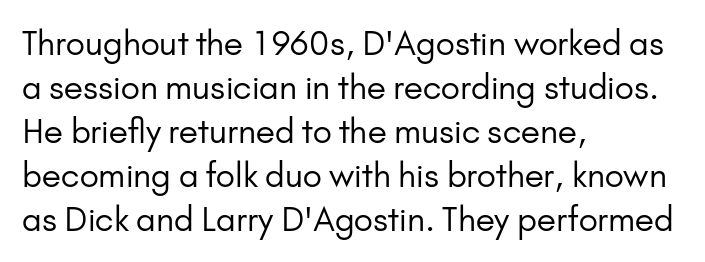
Q: Is the text bold? A: No.
Q: Is the text italic (slanted)? A: No, it is upright.
Q: Is the typeface a serif or a sans-serif typeface? A: Sans-serif.
Q: Is the text underlined? A: No.
Q: How is the paragraph aligned? A: Left-aligned.
Q: Is the spacing between letters normal or unusually wide? A: Normal.
Q: Is the spacing between lines tight, normal or loose? A: Normal.
Q: Width (condensed, normal, or wide)? A: Normal.
Q: Stroke contrast? A: Low.
Q: x-height? A: Small.
Q: Monospaced? A: No.
